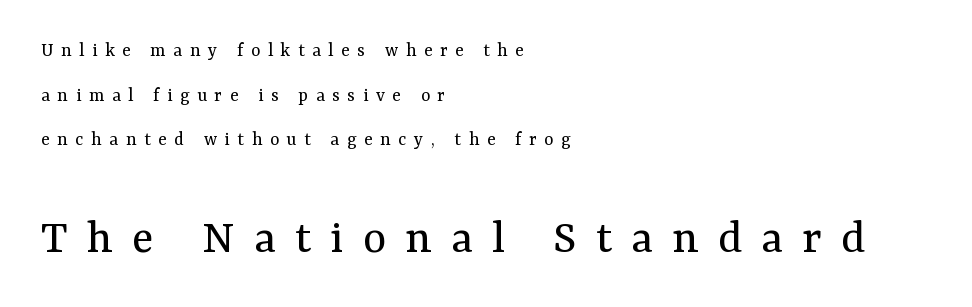
Q: Is the text bold? A: No.
Q: Is the text italic (slanted)? A: No, it is upright.
Q: Is the typeface a serif or a sans-serif typeface? A: Serif.
Q: Is the text underlined? A: No.
Q: How is the paragraph aligned? A: Left-aligned.
Q: Is the spacing between letters normal or unusually wide? A: Unusually wide.
Q: Is the spacing between lines tight, normal or loose? A: Loose.
Q: Which block of text is set in a larger size, the first (top) or the second (bottom)? A: The second (bottom) one.
Q: Width (condensed, normal, or wide)? A: Normal.
Q: Stroke contrast? A: Medium.
Q: x-height? A: Medium.
Q: Monospaced? A: No.
